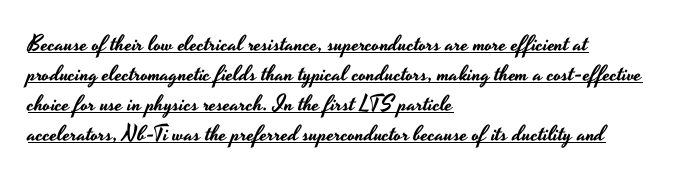
Q: Is the text italic (slanted)? A: Yes.
Q: Is the text underlined? A: Yes.
Q: How is the paragraph aligned? A: Left-aligned.
Q: Is the spacing between letters normal or unusually wide? A: Normal.
Q: Is the spacing between lines tight, normal or loose? A: Normal.
